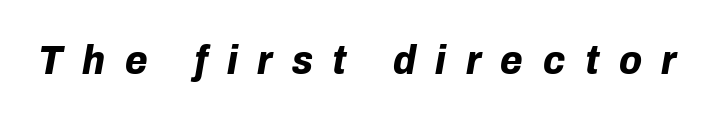
The image shows 41 px bold type, italic (leaning right); set unusually wide letter spacing (+0.48 em), not underlined; low stroke contrast and a medium x-height.
